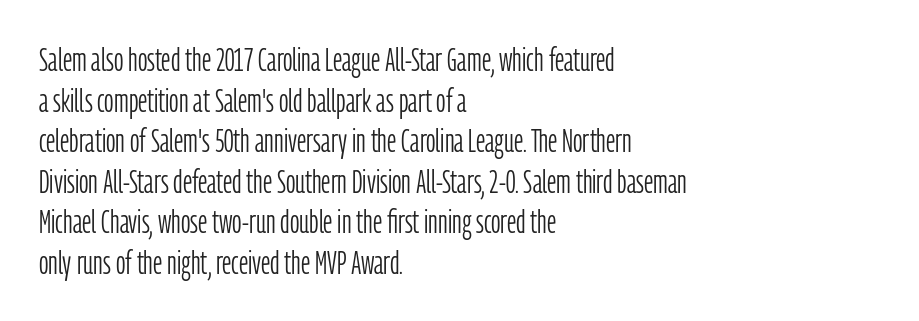
Unmarked baselines from the first word to the last. Every row of glyphs begins at an identical x-position on the left. Honestly, the letter spacing is just normal — you wouldn't notice it. Weight: in the light-to-regular range. Every stem runs plumb, perpendicular to the baseline.
